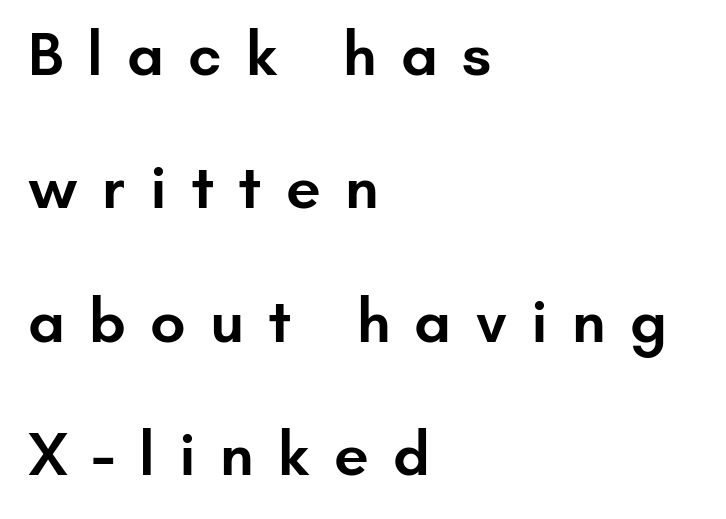
Varying glyph widths throughout — classic text-font behaviour. Does the leading feel generous? Absolutely, it's lavish. Bold? Not quite — semibold, heavier than regular but stopping short. Display-style spreading of the glyphs; the letterfit is very open. Left-aligned paragraph, ragged on the right.
